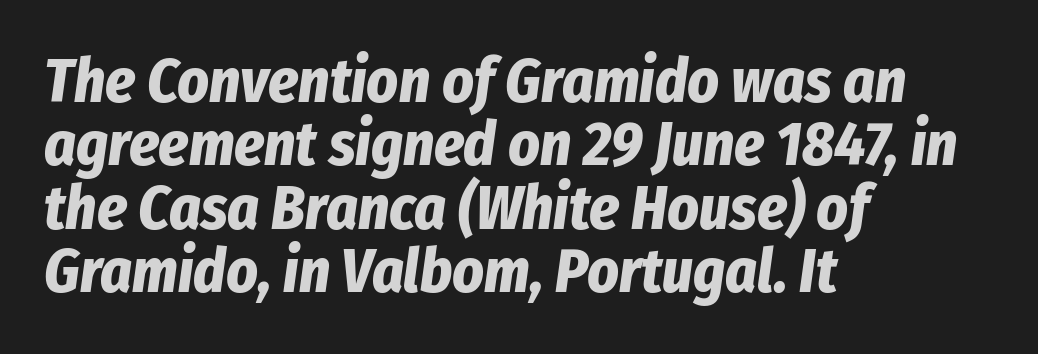
Q: Is the text bold? A: Yes.
Q: Is the text italic (slanted)? A: Yes, it leans right by about 8 degrees.
Q: Is the text underlined? A: No.
Q: How is the paragraph aligned? A: Left-aligned.
Q: Is the spacing between letters normal or unusually wide? A: Normal.
Q: Is the spacing between lines tight, normal or loose? A: Tight.
Q: Width (condensed, normal, or wide)? A: Condensed.
Q: Stroke contrast? A: Low.
Q: x-height? A: Medium.
Q: Monospaced? A: No.
